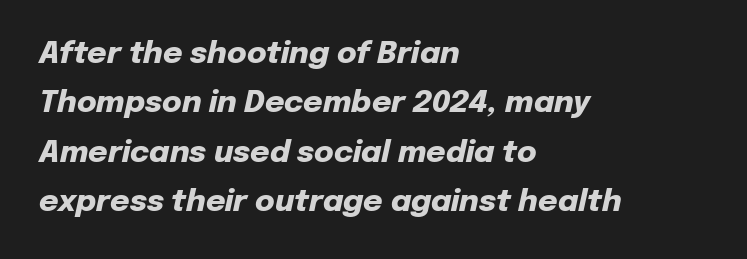
The font is running at its bold setting. Every character sits at an angle, as italics do. You could call the tracking neutral — neither tight nor loose. The specimen omits any rule beneath the text block's lines. Looks like regular typesetting: each glyph gets only the width it needs.
